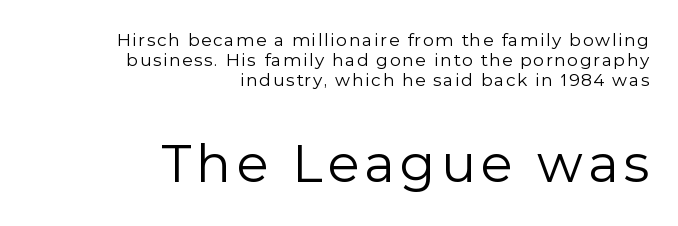
{"serif": "no", "italic": "no", "bold": "no", "weight": "regular", "width": "normal", "x_height": "medium", "monospaced": "no", "underline": "no", "align": "right", "line_spacing_ratio": 1.19, "larger_block": "second", "size_ratio": 3.06, "glyph_px": 52}
